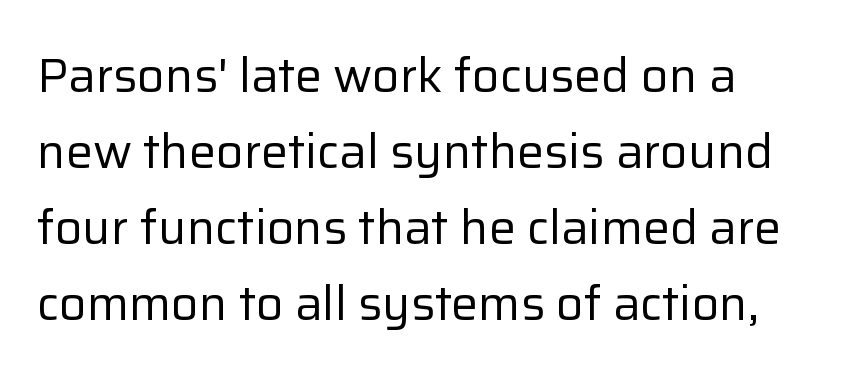
The specimen reads as upright at a glance. Is the stroke heavy? The answer is a plain regular-or-lighter. Any mark beneath the type? The region is blank. Interline gaps are of average width in this sample.
